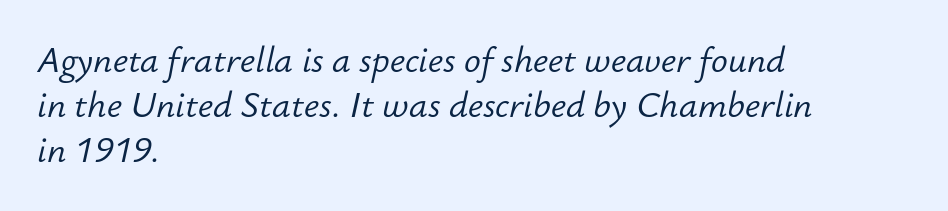
{"italic": "yes", "lean": "right", "slant_degrees": 12, "bold": "no", "weight": "light", "width": "normal", "stroke_contrast": "low", "x_height": "small", "monospaced": "no", "underline": "no", "align": "left", "line_spacing": "normal", "line_spacing_ratio": 1.29, "letter_spacing": "normal", "letter_spacing_em": 0.0, "glyph_px": 35}
